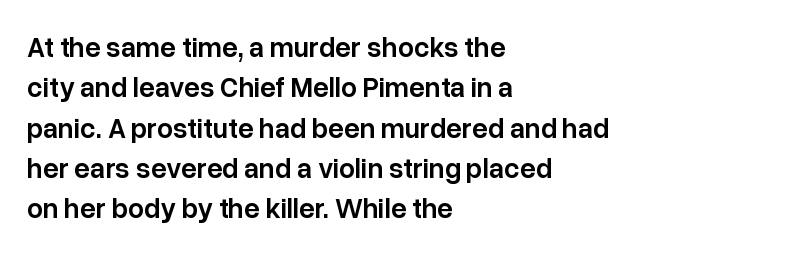
{"serif": "no", "italic": "no", "bold": "semi", "weight": "semibold", "width": "normal", "stroke_contrast": "low", "x_height": "medium", "monospaced": "no", "underline": "no", "align": "left", "line_spacing": "normal", "line_spacing_ratio": 1.44, "letter_spacing": "normal", "letter_spacing_em": 0.0, "glyph_px": 28}
